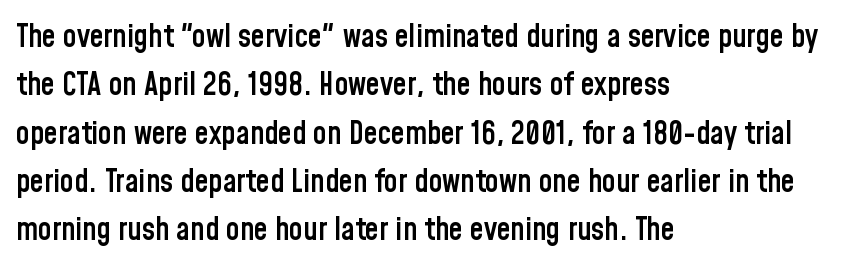
The image shows 31 px semibold, condensed sans-serif type, upright; set left-aligned, normal line spacing (1.56x), normal letter spacing, not underlined; low stroke contrast and a medium x-height.
